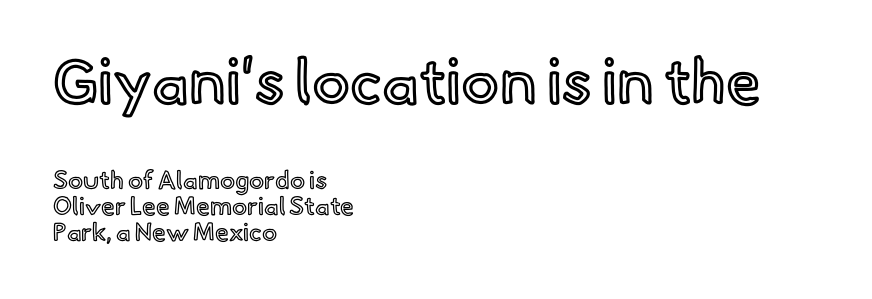
Bare-footed words on every line. This is roman type, the default non-slanted kind. In this sample the first text group is rendered at the bigger scale. Line spacing here is tight. Varying glyph widths throughout — classic text-font behaviour. Between one letter and the next there's only the usual sliver of space.
